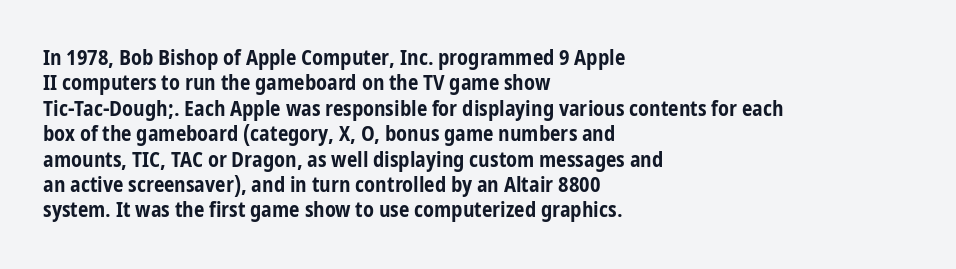
The gaps between neighbouring characters are ordinary and unremarkable. Heavy, bold letterforms. Posture: straight, roman, zero tilt. Caption: multi-line text, flush left, ragged right. Clear beneath every line of the passage.
